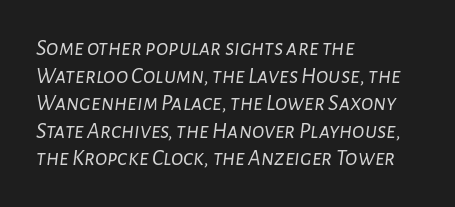
The image shows 23 px text type, italic (leaning right); set left-aligned, line spacing 1.2x, normal letter spacing, not underlined.
